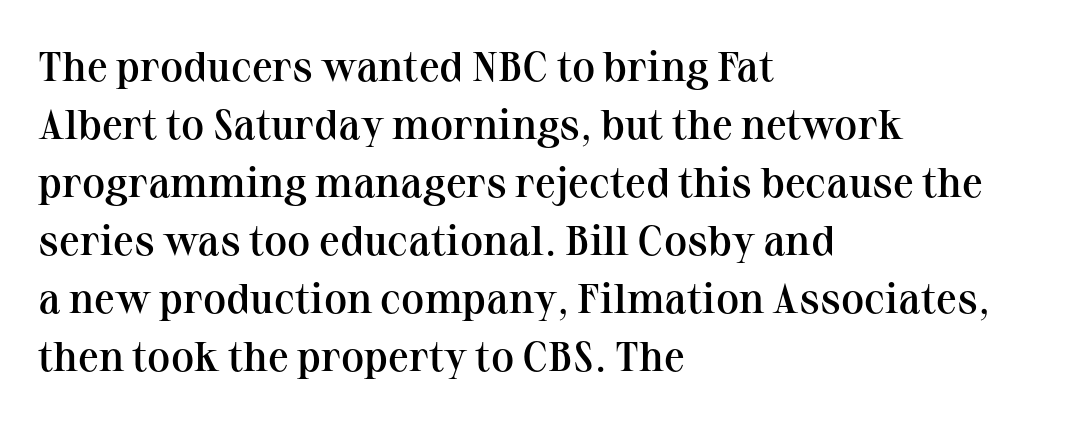
{"serif": "yes", "italic": "no", "bold": "semi", "weight": "semibold", "width": "normal", "stroke_contrast": "medium", "x_height": "medium", "monospaced": "no", "underline": "no", "align": "left", "line_spacing": "normal", "line_spacing_ratio": 1.38, "letter_spacing": "normal", "letter_spacing_em": 0.0, "glyph_px": 42}
